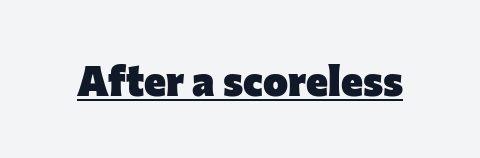
Every word sits above its own underline. Each letter keeps its own natural width here, so spacing adapts to shape. Nothing sits at the stroke ends, so this counts as sans-serif. I'd describe the lettering as bold — thick and assertive.
